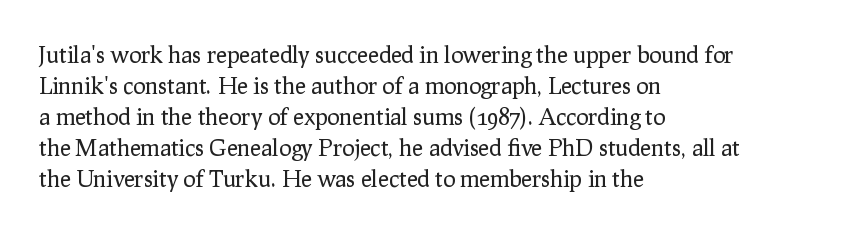
Q: Is the text bold? A: No.
Q: Is the text italic (slanted)? A: No, it is upright.
Q: Is the text underlined? A: No.
Q: How is the paragraph aligned? A: Left-aligned.
Q: Is the spacing between letters normal or unusually wide? A: Normal.
Q: Is the spacing between lines tight, normal or loose? A: Normal.
